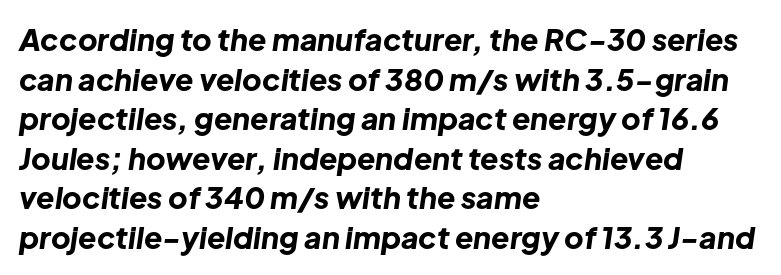
{"italic": "yes", "lean": "right", "slant_degrees": 8, "bold": "yes", "weight": "bold", "width": "normal", "stroke_contrast": "low", "x_height": "medium", "monospaced": "no", "underline": "no", "align": "left", "line_spacing": "normal", "line_spacing_ratio": 1.32, "letter_spacing": "normal", "letter_spacing_em": 0.0, "glyph_px": 30}
